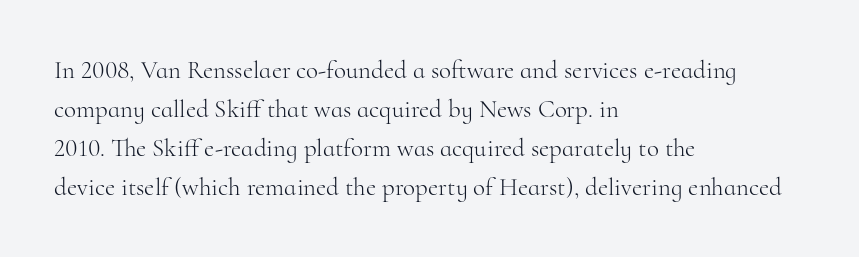
Q: Is the text bold? A: No.
Q: Is the text italic (slanted)? A: No, it is upright.
Q: Is the text underlined? A: No.
Q: How is the paragraph aligned? A: Left-aligned.
Q: Is the spacing between letters normal or unusually wide? A: Normal.
Q: Is the spacing between lines tight, normal or loose? A: Normal.
